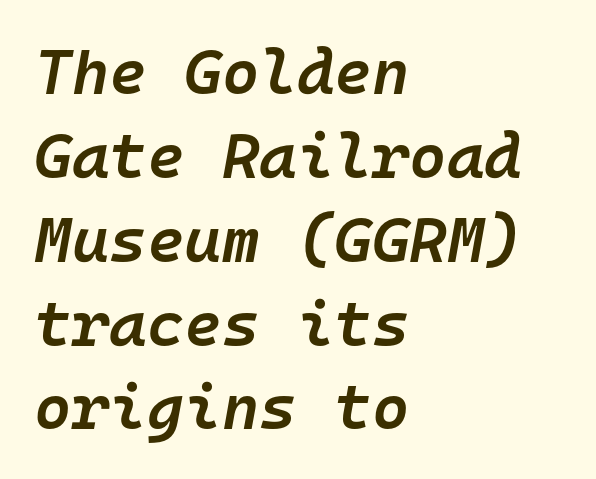
In CSS terms this would be text-align: left. What stands out about the letter spacing? Nothing — it is the standard amount. In terms of leading, this rendering sits right in the middle. Tall strokes in this sample are angled rather than plumb.
